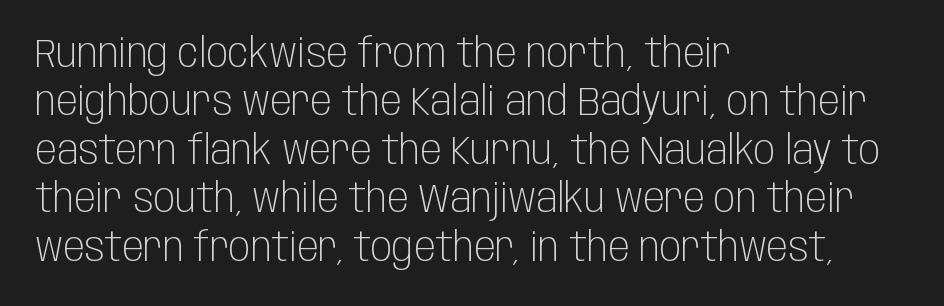
The image shows 40 px light, condensed sans-serif type, upright; set left-aligned, line spacing 1.21x, normal letter spacing, not underlined; low stroke contrast and a large x-height.
